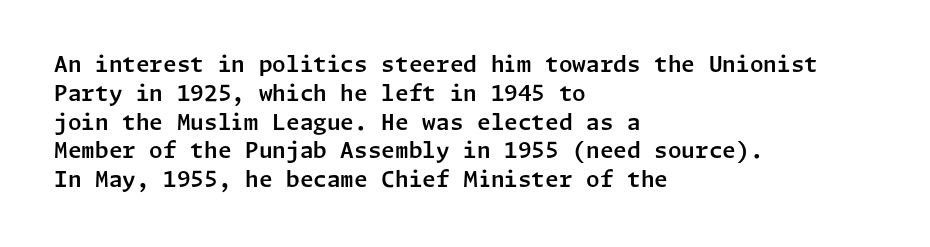
{"italic": "no", "underline": "no", "align": "left", "line_spacing": "normal", "line_spacing_ratio": 1.31, "letter_spacing": "normal", "letter_spacing_em": 0.0, "glyph_px": 22}
